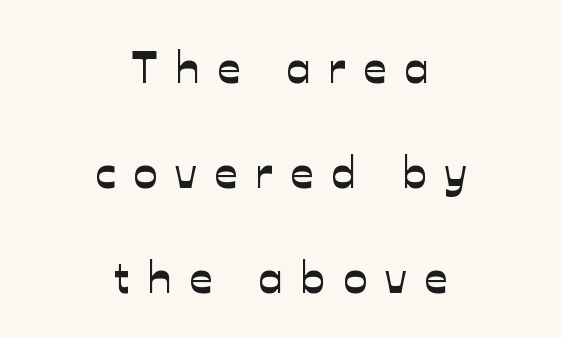
{"serif": "no", "width": "normal", "stroke_contrast": "low", "x_height": "medium", "monospaced": "no", "underline": "no", "align": "center", "line_spacing": "loose", "line_spacing_ratio": 2.33, "letter_spacing": "wide", "letter_spacing_em": 0.39, "glyph_px": 45}
